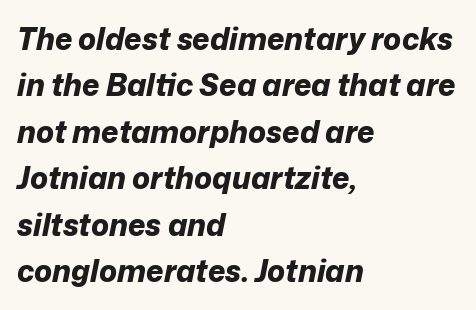
{"italic": "yes", "lean": "right", "slant_degrees": 12, "bold": "yes", "weight": "bold", "width": "normal", "stroke_contrast": "low", "x_height": "medium", "monospaced": "no", "underline": "no", "align": "left", "line_spacing": "normal", "line_spacing_ratio": 1.55, "letter_spacing": "normal", "letter_spacing_em": 0.0, "glyph_px": 30}
